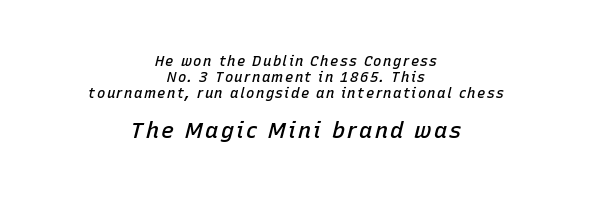
{"italic": "yes", "lean": "right", "slant_degrees": 15, "bold": "semi", "underline": "no", "align": "center", "line_spacing": "tight", "line_spacing_ratio": 1.14, "larger_block": "second", "size_ratio": 1.57, "glyph_px": 22}
